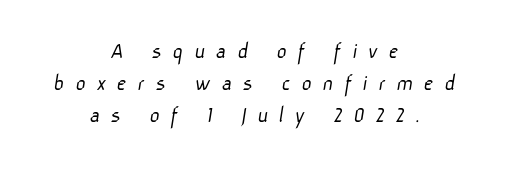
The string is rendered with underlining switched off. What's the leading like? Ordinary, nothing unusual. No heavy texture on the line: the type isn't bold. The paragraph shown floats in the horizontal middle.
